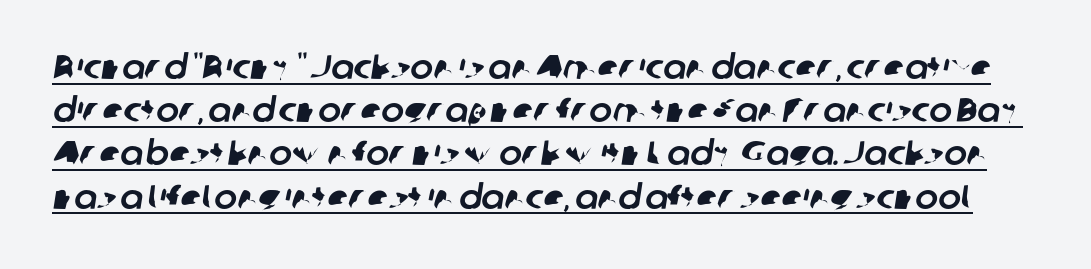
Underlined type. The text was rendered using a sans face with plain stroke endings. Here the designer chose a conventional face with non-uniform glyph widths. What stands out about the letter spacing? Nothing — it is the standard amount. A normal amount of white space separates one row of letters from the next.
